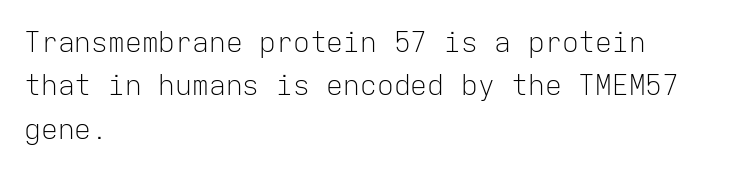
The image shows 28 px light sans-serif type, upright, monospaced; set left-aligned, normal line spacing (1.55x), normal letter spacing, not underlined; low stroke contrast and a medium x-height.
